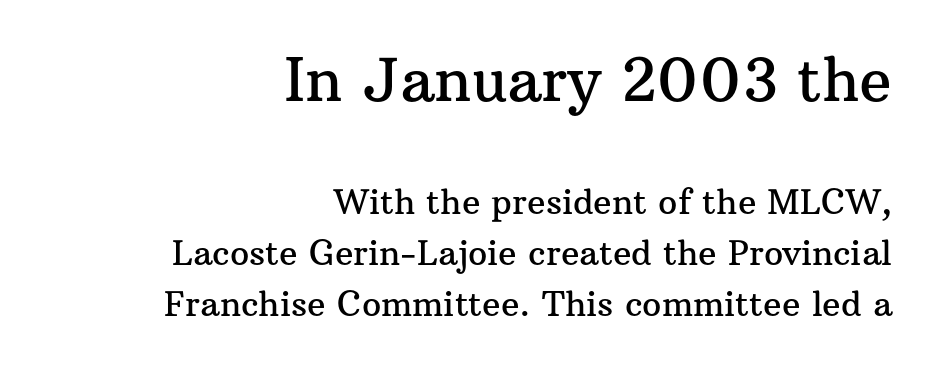
The image shows 60 px serif type, upright; set right-aligned, normal line spacing (1.5x), normal letter spacing, not underlined; the first (top) block is 1.76x larger; medium stroke contrast and a medium x-height.
